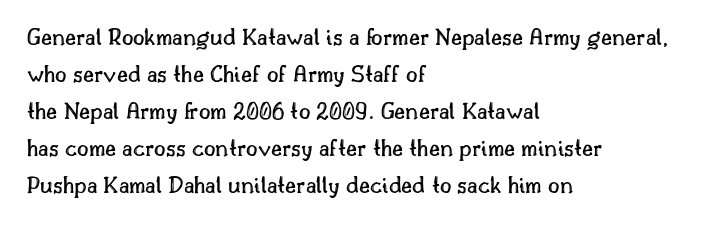
The image shows 25 px text type, upright; set left-aligned, normal line spacing (1.48x), normal letter spacing, not underlined.
